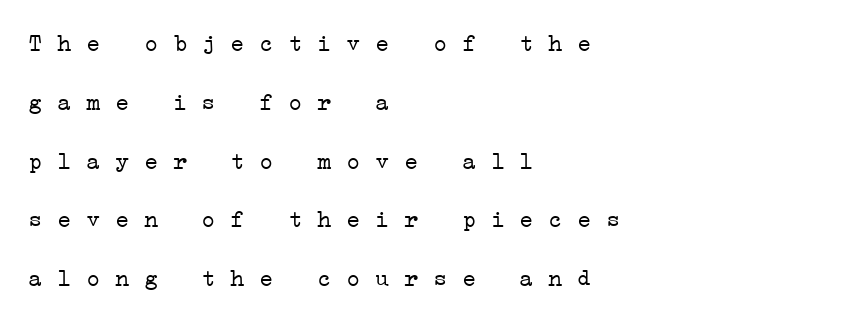
The image shows 24 px text type; set left-aligned, loose line spacing (2.45x), normal letter spacing, not underlined.
